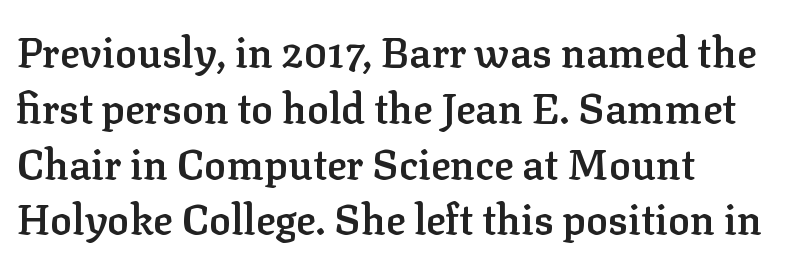
A typesetter would call this proportional, since set widths differ per character. To sum up the face: it has serifs. The passage is arranged the way most books set body copy — flush left. Students, this is semibold: more ink than regular, less than bold. The lettering stays uniformly vertical, giving the passage a roman look.
